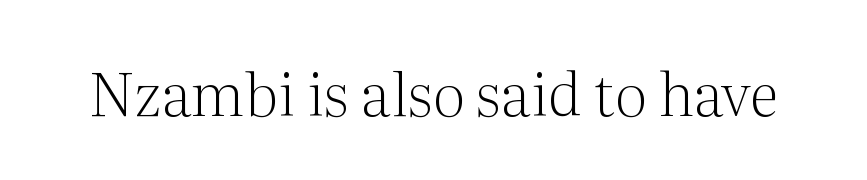
Q: Is the text bold? A: No.
Q: Is the text italic (slanted)? A: No, it is upright.
Q: Is the typeface a serif or a sans-serif typeface? A: Serif.
Q: Is the text underlined? A: No.
Q: Is the spacing between letters normal or unusually wide? A: Normal.
Q: Width (condensed, normal, or wide)? A: Normal.
Q: Stroke contrast? A: Medium.
Q: x-height? A: Medium.
Q: Monospaced? A: No.
